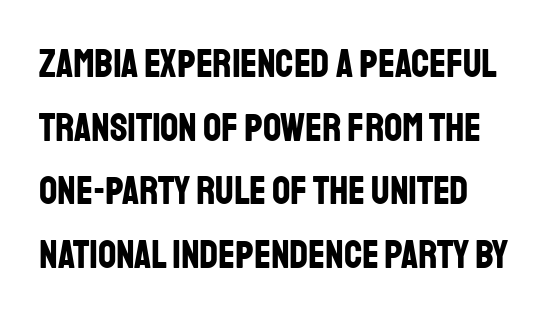
{"serif": "no", "italic": "no", "bold": "yes", "weight": "bold", "width": "condensed", "stroke_contrast": "low", "x_height": "large", "monospaced": "no", "underline": "no", "line_spacing": "normal", "line_spacing_ratio": 1.59, "letter_spacing": "normal", "letter_spacing_em": 0.0, "glyph_px": 40}
